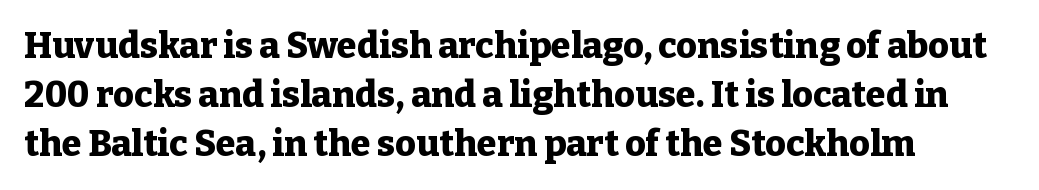
The image shows 36 px heavy serif type, upright; set left-aligned, normal line spacing (1.36x), normal letter spacing, not underlined; low stroke contrast and a medium x-height.
